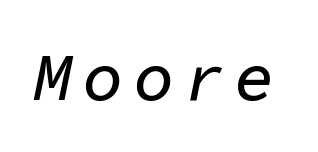
{"italic": "yes", "lean": "right", "slant_degrees": 11, "width": "normal", "stroke_contrast": "low", "x_height": "medium", "monospaced": "yes", "underline": "no", "glyph_px": 68}
